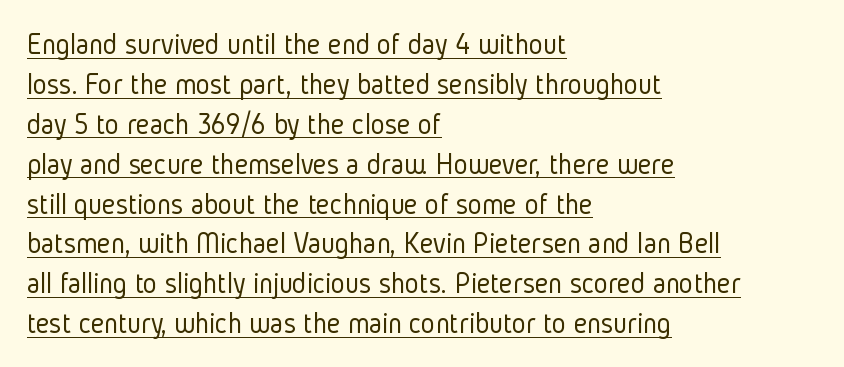
The face used here is a sans, in the tradition of grotesques and geometrics. Every word sits above its own underline. The space between consecutive lines is moderate. Upright lettering throughout. The weight tops out at a normal text grade. The letters advance in unequal steps, a hallmark of proportional type.
